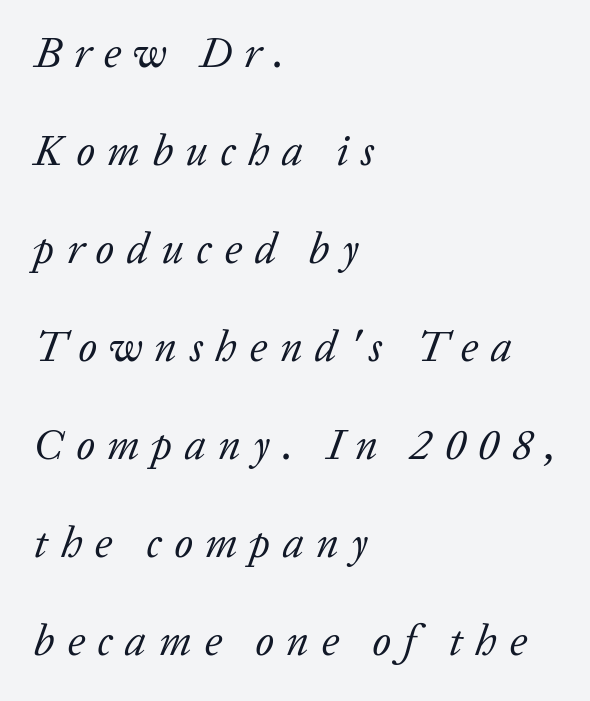
Letters rest on an invisible, unmarked baseline. These lines have a slow, spaced-out rhythm from letter to letter. Font category for this specimen: serif. Character widths vary here, with narrow letters taking less room than wide ones.
